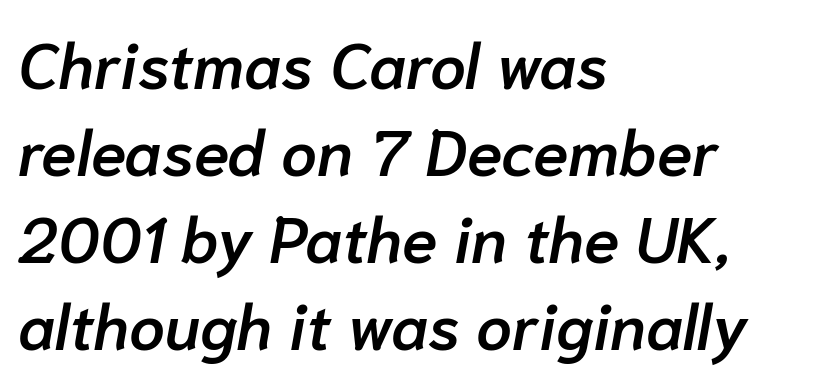
{"italic": "yes", "lean": "right", "slant_degrees": 10, "bold": "semi", "weight": "semibold", "width": "normal", "stroke_contrast": "low", "x_height": "medium", "monospaced": "no", "underline": "no", "align": "left", "line_spacing": "normal", "line_spacing_ratio": 1.36, "letter_spacing": "normal", "letter_spacing_em": 0.0, "glyph_px": 64}
